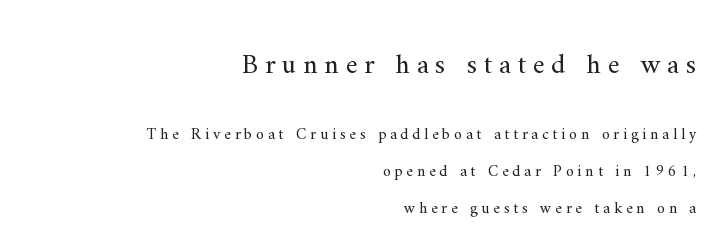
{"serif": "yes", "italic": "no", "bold": "no", "weight": "regular", "width": "normal", "stroke_contrast": "medium", "x_height": "small", "monospaced": "no", "underline": "no", "align": "right", "line_spacing": "loose", "line_spacing_ratio": 2.31, "letter_spacing": "wide", "letter_spacing_em": 0.24, "larger_block": "first", "size_ratio": 1.75, "glyph_px": 28}
